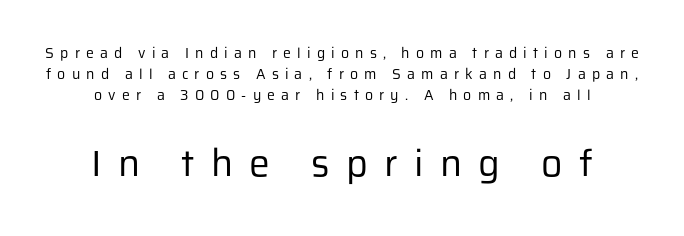
{"serif": "no", "italic": "no", "bold": "no", "weight": "regular", "width": "normal", "stroke_contrast": "low", "x_height": "medium", "monospaced": "no", "underline": "no", "align": "center", "line_spacing": "normal", "line_spacing_ratio": 1.49, "letter_spacing": "wide", "letter_spacing_em": 0.44, "larger_block": "second", "size_ratio": 2.64, "glyph_px": 37}
